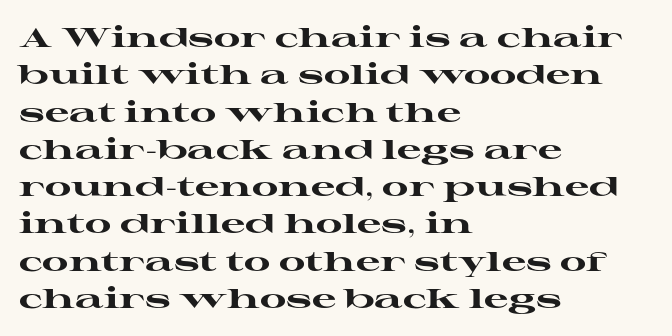
{"italic": "no", "bold": "yes", "underline": "no", "align": "left", "line_spacing": "normal", "line_spacing_ratio": 1.38, "letter_spacing": "normal", "letter_spacing_em": 0.0, "glyph_px": 27}
